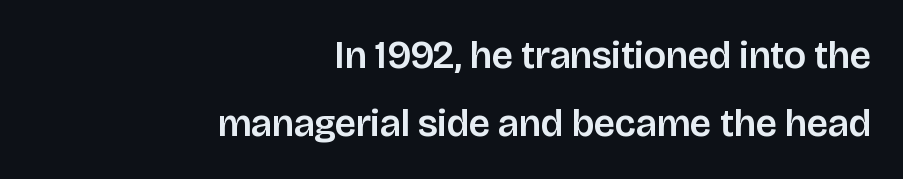
The image shows 38 px sans-serif type, upright; set right-aligned, line spacing 1.78x, normal letter spacing, not underlined; low stroke contrast and a large x-height.
